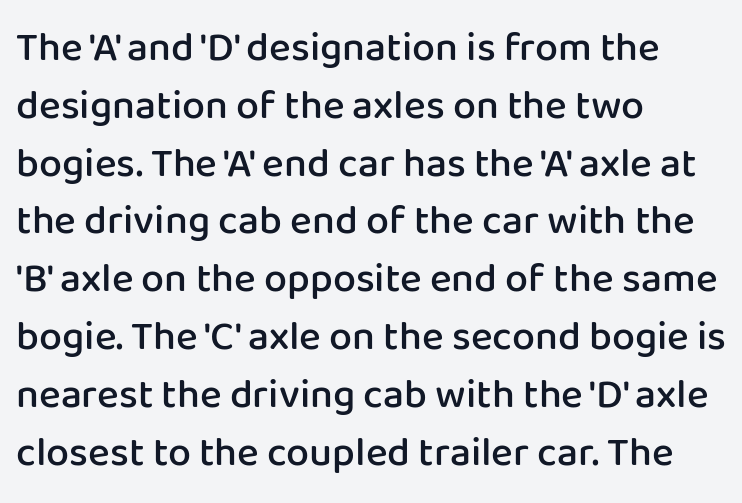
{"serif": "no", "italic": "no", "bold": "semi", "weight": "semibold", "width": "normal", "stroke_contrast": "low", "x_height": "medium", "monospaced": "no", "underline": "no", "align": "left", "line_spacing": "normal", "line_spacing_ratio": 1.41, "letter_spacing": "normal", "letter_spacing_em": 0.0, "glyph_px": 41}
